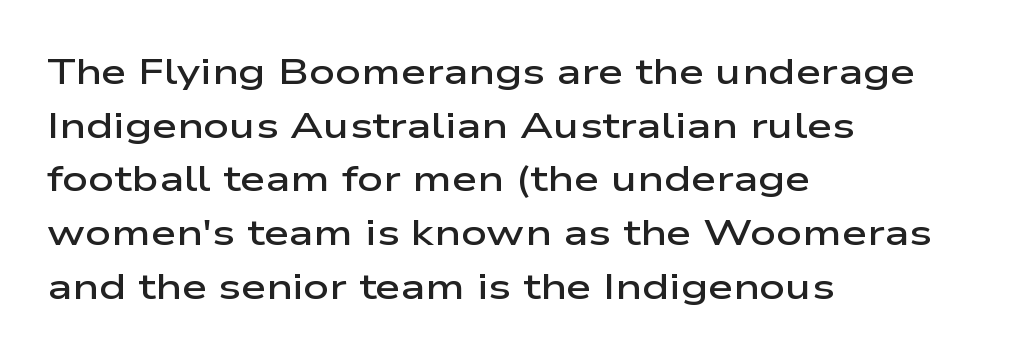
{"serif": "no", "italic": "no", "bold": "semi", "weight": "semibold", "width": "wide", "stroke_contrast": "low", "x_height": "medium", "monospaced": "no", "underline": "no", "align": "left", "line_spacing": "normal", "line_spacing_ratio": 1.49, "letter_spacing": "normal", "letter_spacing_em": 0.0, "glyph_px": 36}
